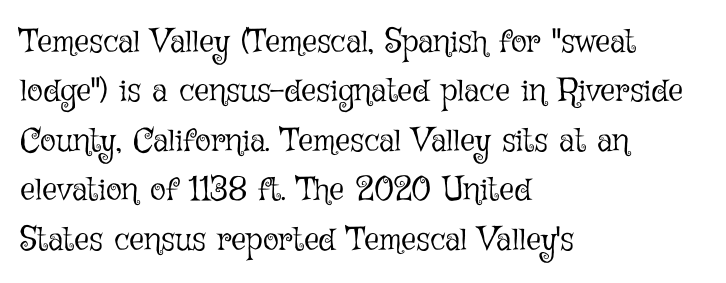
{"italic": "no", "bold": "no", "weight": "light", "width": "normal", "stroke_contrast": "low", "x_height": "medium", "monospaced": "no", "underline": "no", "align": "left", "line_spacing": "normal", "line_spacing_ratio": 1.5, "letter_spacing": "normal", "letter_spacing_em": 0.0, "glyph_px": 33}
